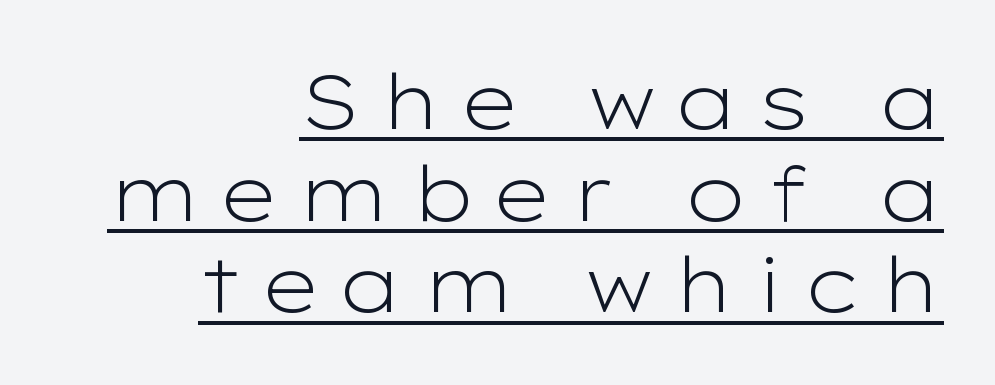
The ragged edge is on the left, which tells us the setting is flush right. A rule runs beneath these lines of type. In terms of letterspacing, this is a distinctly airy, spread setting. Caption: face not bold, strokes unweighted. Check where the strokes stop: nothing finishes them off — pure sans. Do the characters align in a grid? No, the font is proportional.
